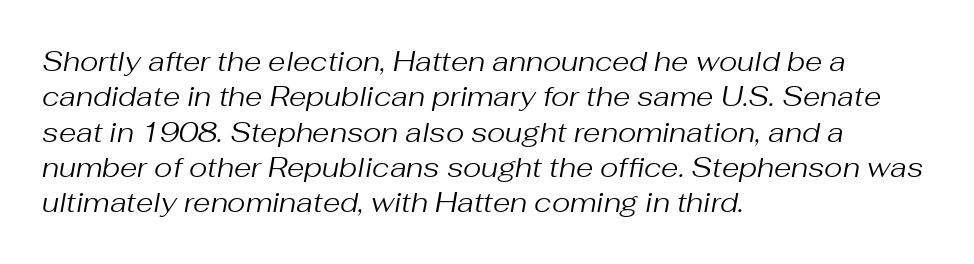
The image shows 28 px regular-weight type, italic (leaning right); set left-aligned, normal line spacing (1.26x), normal letter spacing, not underlined; medium stroke contrast and a medium x-height.
